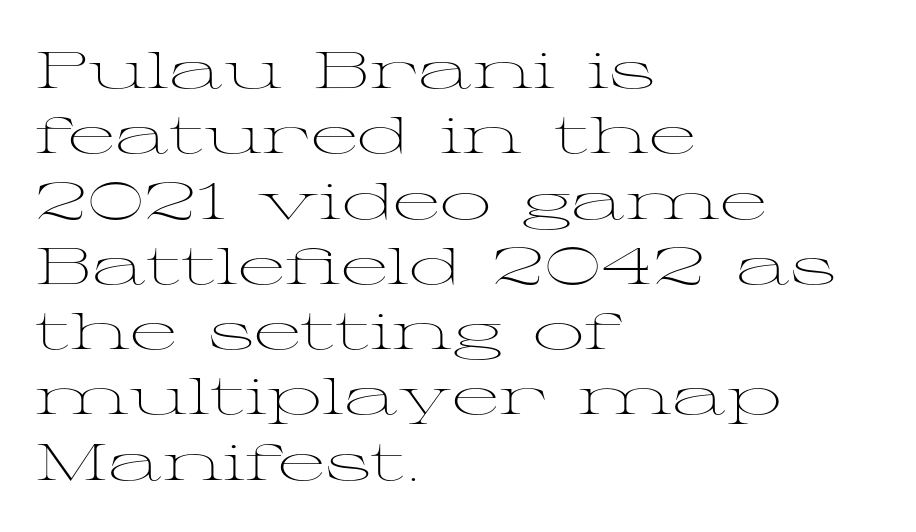
The image shows 51 px light, wide serif type, upright; set left-aligned, normal line spacing (1.28x), normal letter spacing, not underlined; medium stroke contrast and a medium x-height.
